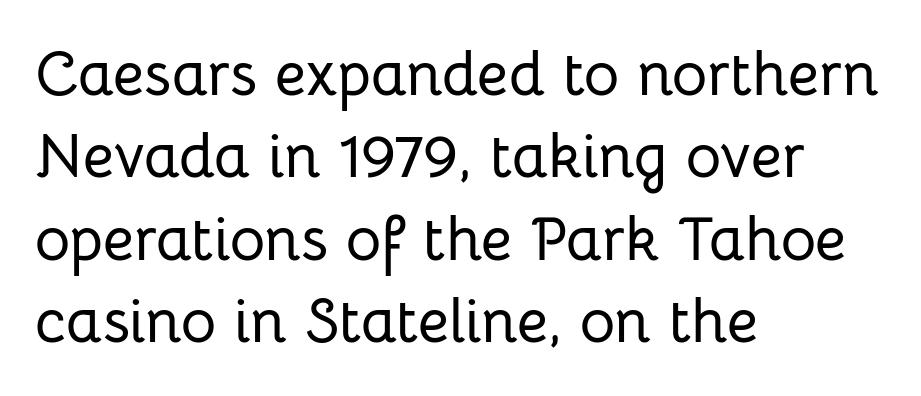
Q: Is the text italic (slanted)? A: No, it is upright.
Q: Is the typeface a serif or a sans-serif typeface? A: Sans-serif.
Q: Is the text underlined? A: No.
Q: How is the paragraph aligned? A: Left-aligned.
Q: Is the spacing between letters normal or unusually wide? A: Normal.
Q: Is the spacing between lines tight, normal or loose? A: Normal.
Q: Width (condensed, normal, or wide)? A: Normal.
Q: Stroke contrast? A: Low.
Q: x-height? A: Medium.
Q: Monospaced? A: No.
